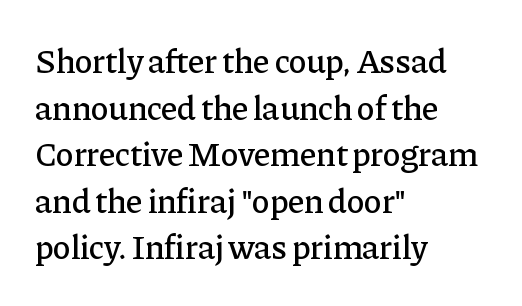
{"serif": "yes", "italic": "no", "width": "normal", "stroke_contrast": "low", "x_height": "medium", "monospaced": "no", "underline": "no", "align": "left", "line_spacing": "normal", "line_spacing_ratio": 1.37, "letter_spacing": "normal", "letter_spacing_em": 0.0, "glyph_px": 34}
